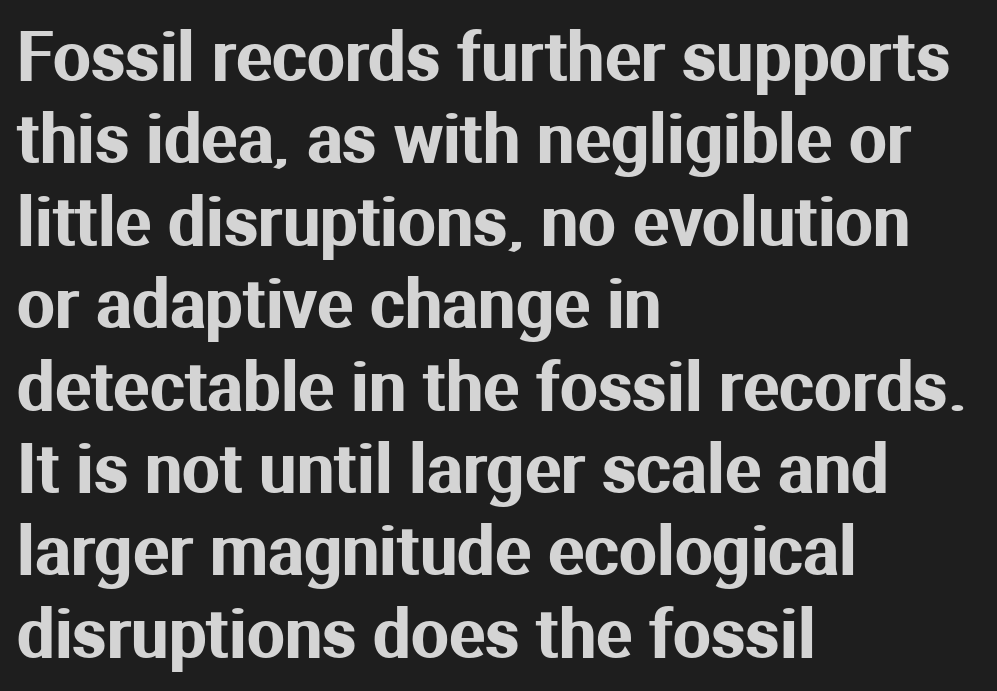
The image shows 67 px sans-serif type, upright; set left-aligned, line spacing 1.23x, normal letter spacing, not underlined; medium stroke contrast and a medium x-height.
